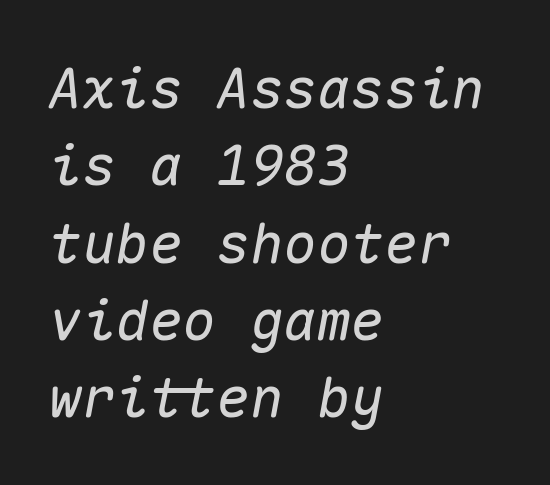
{"italic": "yes", "lean": "right", "slant_degrees": 10, "width": "normal", "stroke_contrast": "medium", "x_height": "medium", "monospaced": "yes", "underline": "no", "align": "left", "line_spacing": "normal", "line_spacing_ratio": 1.38, "letter_spacing": "normal", "letter_spacing_em": 0.0, "glyph_px": 56}
